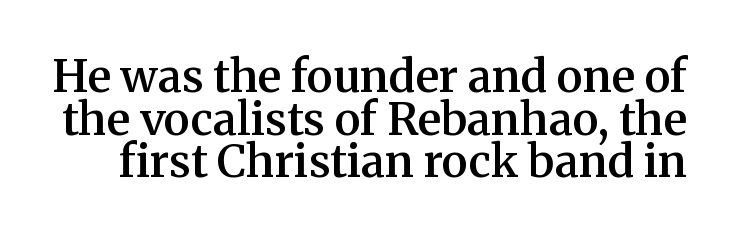
{"serif": "yes", "italic": "no", "bold": "semi", "weight": "semibold", "width": "normal", "stroke_contrast": "medium", "x_height": "medium", "monospaced": "no", "underline": "no", "line_spacing": "tight", "line_spacing_ratio": 0.95, "letter_spacing": "normal", "letter_spacing_em": 0.0, "glyph_px": 45}
